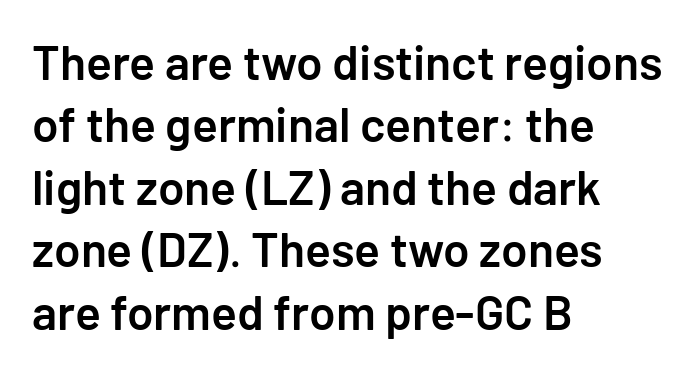
Q: Is the text bold? A: Semi-bold.
Q: Is the text italic (slanted)? A: No, it is upright.
Q: Is the typeface a serif or a sans-serif typeface? A: Sans-serif.
Q: Is the text underlined? A: No.
Q: How is the paragraph aligned? A: Left-aligned.
Q: Is the spacing between letters normal or unusually wide? A: Normal.
Q: Is the spacing between lines tight, normal or loose? A: Normal.
Q: Width (condensed, normal, or wide)? A: Normal.
Q: Stroke contrast? A: Low.
Q: x-height? A: Medium.
